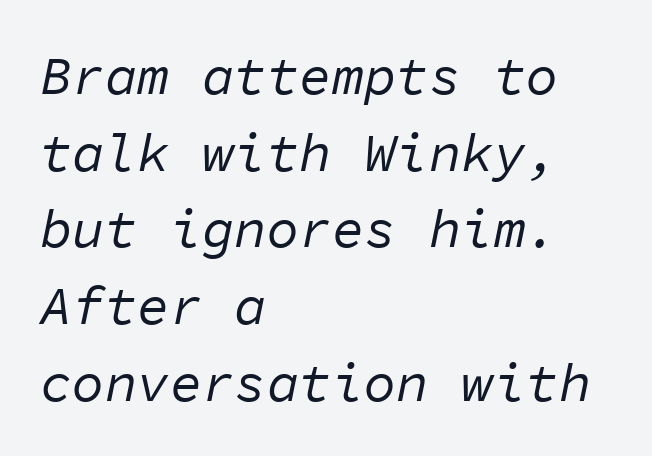
{"italic": "yes", "lean": "right", "slant_degrees": 11, "bold": "no", "weight": "regular", "width": "normal", "stroke_contrast": "low", "x_height": "medium", "monospaced": "yes", "underline": "no", "align": "left", "line_spacing": "normal", "line_spacing_ratio": 1.42, "letter_spacing": "normal", "letter_spacing_em": 0.0, "glyph_px": 54}
